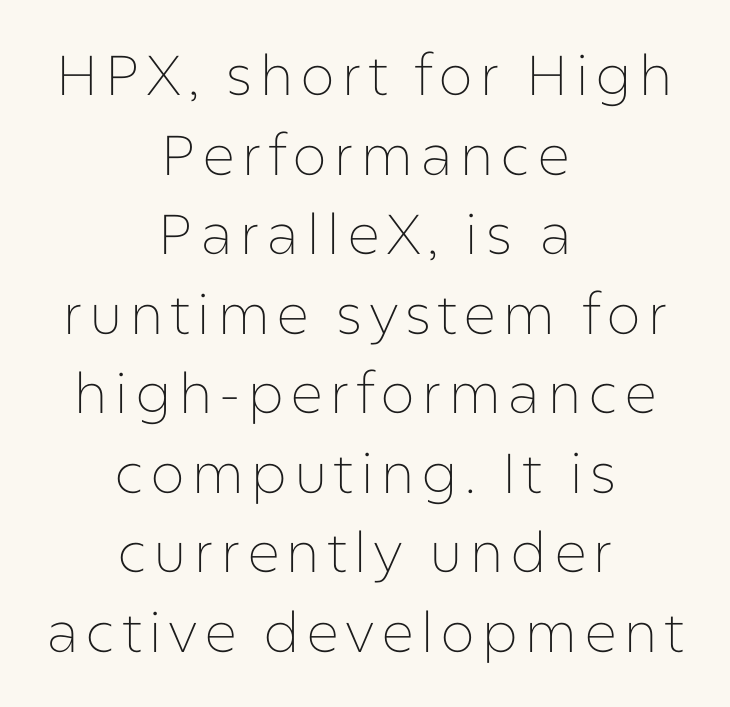
Looks like regular typesetting: each glyph gets only the width it needs. Successive baselines arrive at the customary interval. Words float on clear page, feet unadorned. Heft: none added — not bold. Every stem runs plumb, perpendicular to the baseline. Caption: multi-line text, centered on the measure.
